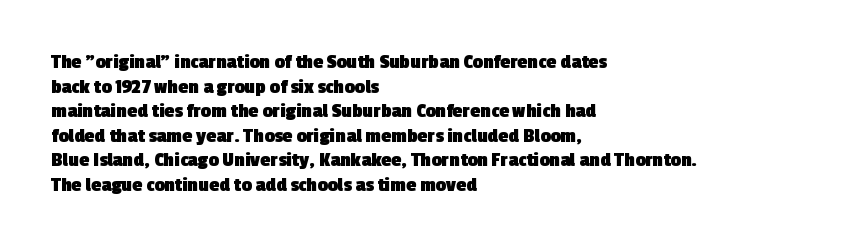
Q: Is the text bold? A: Yes.
Q: Is the text underlined? A: No.
Q: How is the paragraph aligned? A: Left-aligned.
Q: Is the spacing between letters normal or unusually wide? A: Normal.
